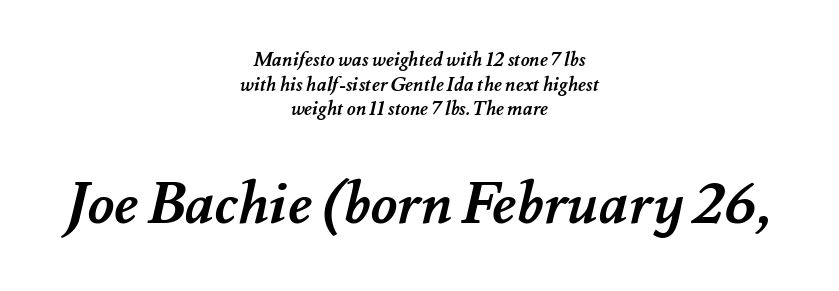
The image shows 58 px semibold type; set centered, normal line spacing (1.3x), normal letter spacing, not underlined; the second (bottom) block is 3.05x larger; medium stroke contrast and a small x-height.
